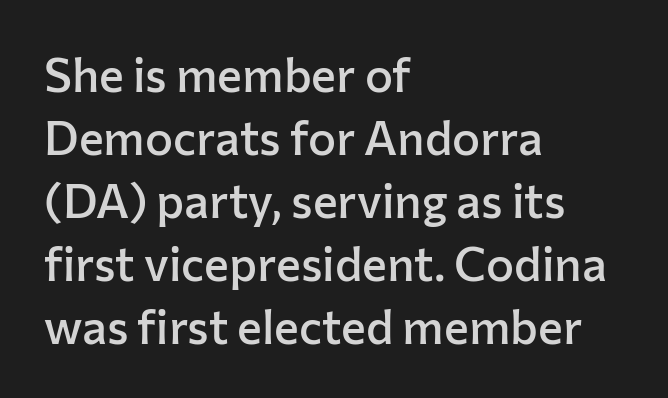
{"serif": "no", "italic": "no", "bold": "semi", "weight": "semibold", "width": "normal", "stroke_contrast": "low", "x_height": "medium", "monospaced": "no", "underline": "no", "align": "left", "line_spacing": "normal", "line_spacing_ratio": 1.34, "letter_spacing": "normal", "letter_spacing_em": 0.0, "glyph_px": 47}
